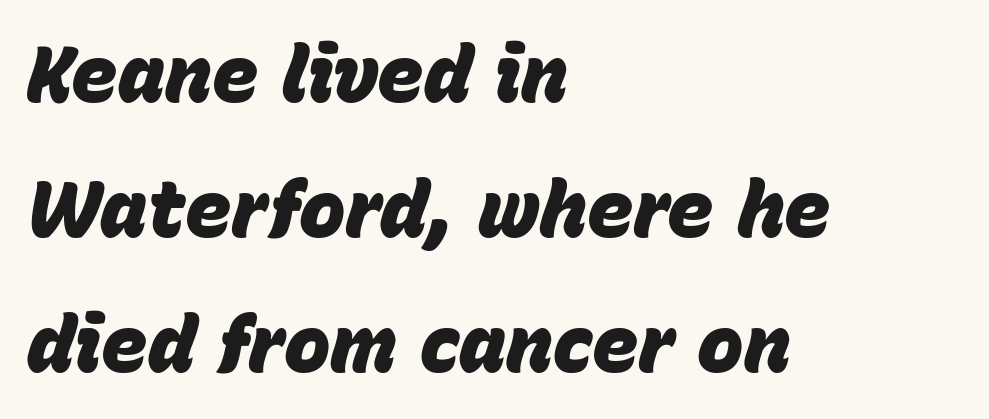
{"italic": "yes", "lean": "right", "slant_degrees": 15, "bold": "yes", "weight": "heavy", "width": "normal", "stroke_contrast": "low", "x_height": "large", "monospaced": "no", "underline": "no", "align": "left", "line_spacing_ratio": 1.73, "letter_spacing": "normal", "letter_spacing_em": 0.0, "glyph_px": 78}
